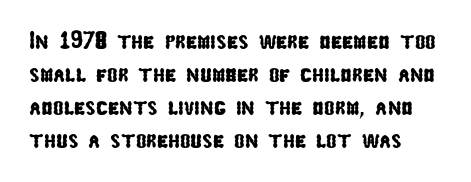
The image shows 25 px text type; set normal line spacing (1.32x), normal letter spacing, not underlined.
